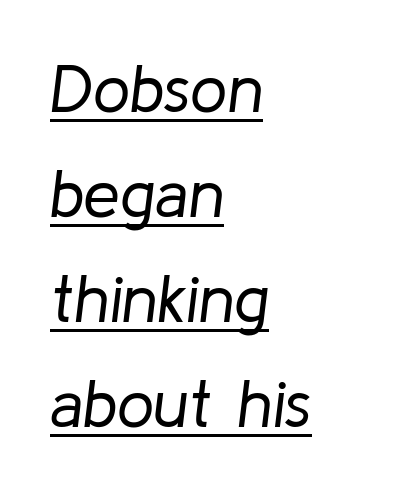
Q: Is the text bold? A: No.
Q: Is the text italic (slanted)? A: Yes, it leans right by about 8 degrees.
Q: Is the text underlined? A: Yes.
Q: How is the paragraph aligned? A: Left-aligned.
Q: Is the spacing between letters normal or unusually wide? A: Normal.
Q: Is the spacing between lines tight, normal or loose? A: Normal.
Q: Width (condensed, normal, or wide)? A: Normal.
Q: Stroke contrast? A: Low.
Q: x-height? A: Medium.
Q: Monospaced? A: No.
